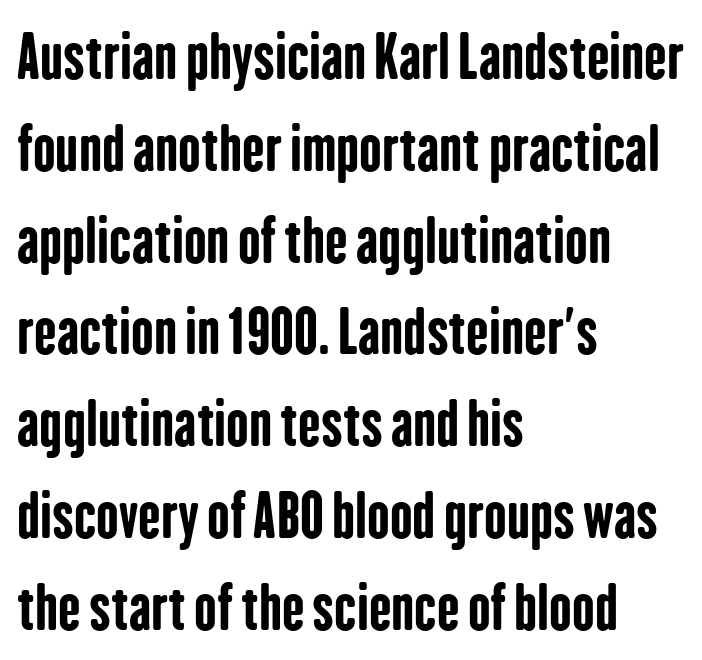
Q: Is the text bold? A: Yes.
Q: Is the text italic (slanted)? A: No, it is upright.
Q: Is the typeface a serif or a sans-serif typeface? A: Sans-serif.
Q: Is the text underlined? A: No.
Q: How is the paragraph aligned? A: Left-aligned.
Q: Is the spacing between letters normal or unusually wide? A: Normal.
Q: Is the spacing between lines tight, normal or loose? A: Normal.
Q: Width (condensed, normal, or wide)? A: Condensed.
Q: Stroke contrast? A: Low.
Q: x-height? A: Medium.
Q: Monospaced? A: No.
